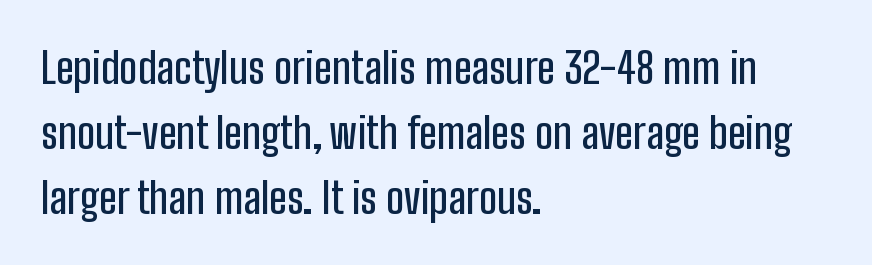
Q: Is the text italic (slanted)? A: No, it is upright.
Q: Is the typeface a serif or a sans-serif typeface? A: Sans-serif.
Q: Is the text underlined? A: No.
Q: How is the paragraph aligned? A: Left-aligned.
Q: Is the spacing between letters normal or unusually wide? A: Normal.
Q: Is the spacing between lines tight, normal or loose? A: Normal.
Q: Width (condensed, normal, or wide)? A: Condensed.
Q: Stroke contrast? A: Low.
Q: x-height? A: Medium.
Q: Monospaced? A: No.
